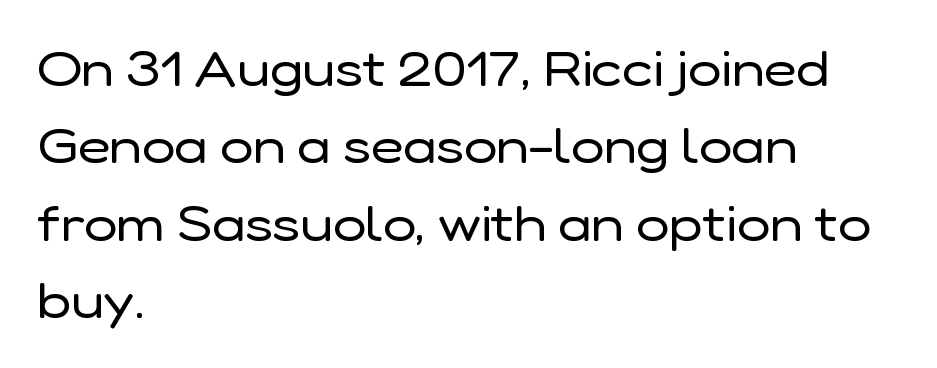
{"serif": "no", "italic": "no", "bold": "no", "weight": "regular", "width": "normal", "stroke_contrast": "low", "x_height": "medium", "monospaced": "no", "underline": "no", "align": "left", "line_spacing": "normal", "line_spacing_ratio": 1.55, "letter_spacing": "normal", "letter_spacing_em": 0.0, "glyph_px": 50}
